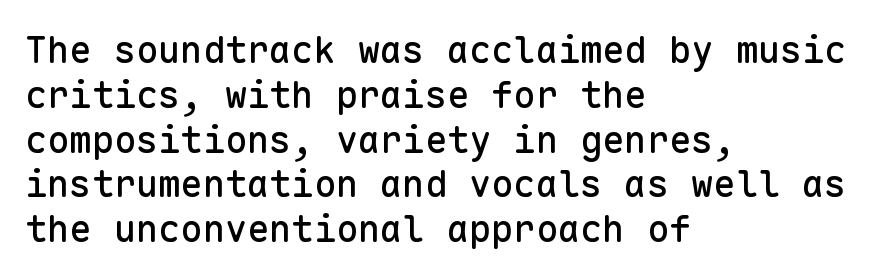
{"serif": "no", "italic": "no", "width": "normal", "stroke_contrast": "low", "x_height": "medium", "monospaced": "yes", "underline": "no", "align": "left", "line_spacing_ratio": 1.21, "letter_spacing": "normal", "letter_spacing_em": 0.0, "glyph_px": 37}
